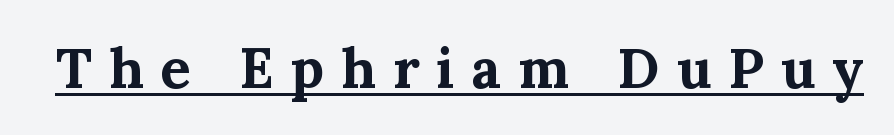
You'd pick this weight for a headline — it's a proper bold. The face used here appears with an underline applied. Look at the bottom of the vertical strokes: they flare into serifs here. The type sits square on the baseline with zero lean. Varying glyph widths throughout — classic text-font behaviour. Observe the wide spacing: letters keep a clear distance from each other.
